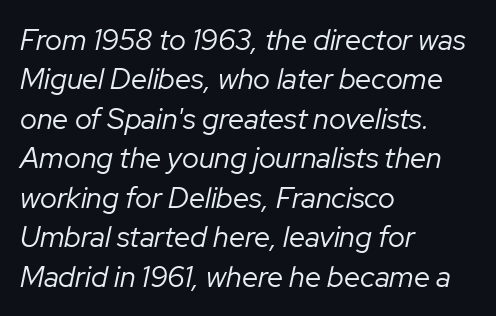
Q: Is the text bold? A: No.
Q: Is the text italic (slanted)? A: Yes, it leans right by about 12 degrees.
Q: Is the text underlined? A: No.
Q: How is the paragraph aligned? A: Left-aligned.
Q: Is the spacing between letters normal or unusually wide? A: Normal.
Q: Is the spacing between lines tight, normal or loose? A: Normal.
Q: Width (condensed, normal, or wide)? A: Normal.
Q: Stroke contrast? A: Low.
Q: x-height? A: Medium.
Q: Monospaced? A: No.
